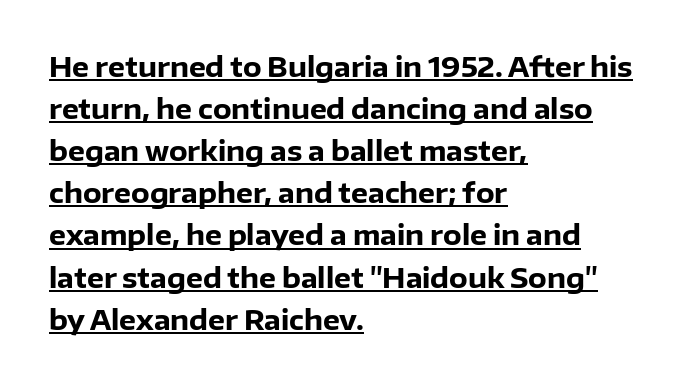
{"italic": "no", "bold": "yes", "underline": "yes", "align": "left", "line_spacing": "normal", "line_spacing_ratio": 1.56, "letter_spacing": "normal", "letter_spacing_em": 0.0, "glyph_px": 27}
